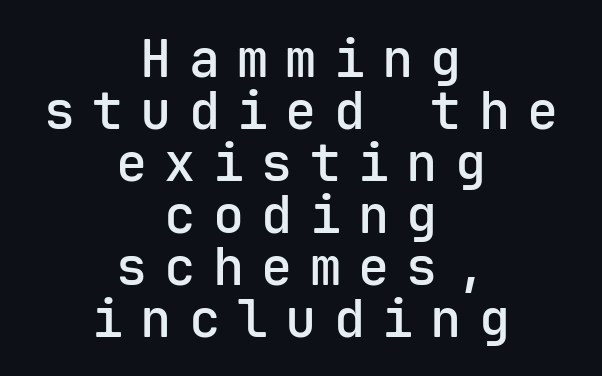
Look at the bottom of the vertical strokes: they stop flat, with no serifs. Monospaced: the letters line up in strict vertical columns. Honestly, the rows look squashed on top of each other. These words are printed semibold, heavier than regular yet not bold. These lines are centered, leaving both edges ragged. Between one letter and the next there's a generous, obvious gap.
